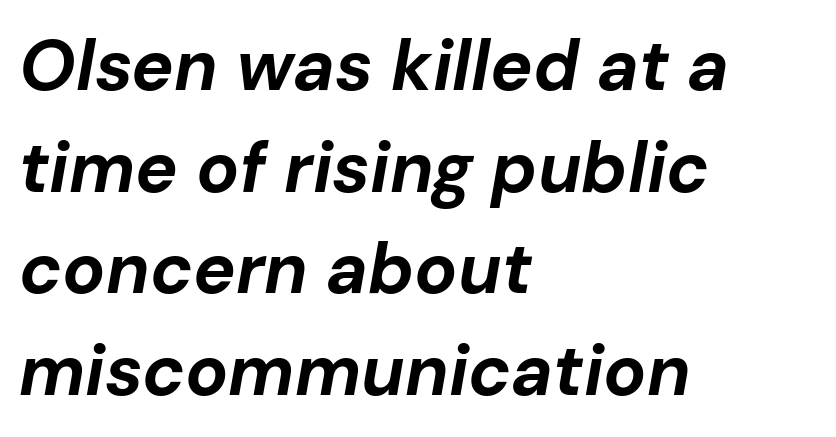
In terms of posture, this sample is oblique. The passage shown is emphatically bold. Is the letter spacing exaggerated? No — it looks like the ordinary default. Nobody drew a line under any word here.
